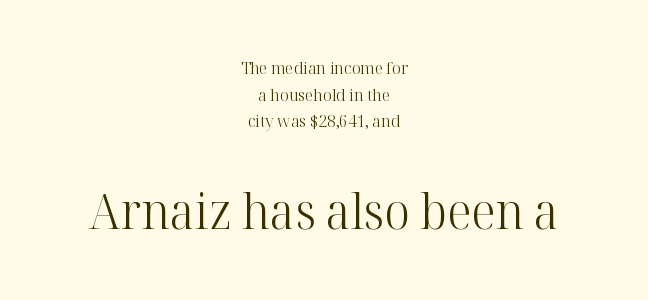
{"serif": "yes", "italic": "no", "bold": "no", "weight": "light", "width": "normal", "stroke_contrast": "high", "x_height": "medium", "monospaced": "no", "underline": "no", "align": "center", "line_spacing": "normal", "line_spacing_ratio": 1.57, "letter_spacing": "normal", "letter_spacing_em": 0.0, "larger_block": "second", "size_ratio": 2.94, "glyph_px": 50}
